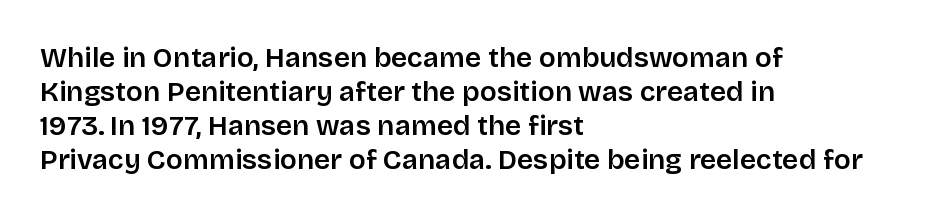
{"serif": "no", "italic": "no", "bold": "semi", "weight": "semibold", "width": "normal", "stroke_contrast": "low", "x_height": "large", "monospaced": "no", "underline": "no", "align": "left", "line_spacing_ratio": 1.21, "letter_spacing": "normal", "letter_spacing_em": 0.0, "glyph_px": 28}
